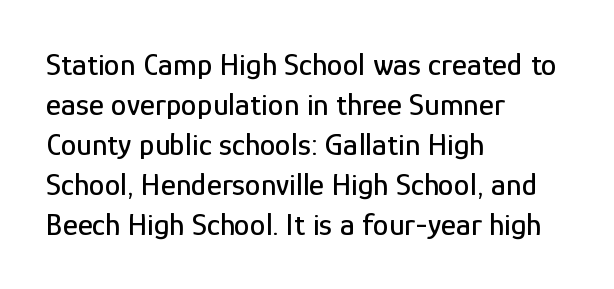
{"serif": "no", "italic": "no", "width": "condensed", "stroke_contrast": "low", "x_height": "medium", "monospaced": "no", "underline": "no", "align": "left", "line_spacing": "normal", "line_spacing_ratio": 1.25, "letter_spacing": "normal", "letter_spacing_em": 0.0, "glyph_px": 32}
